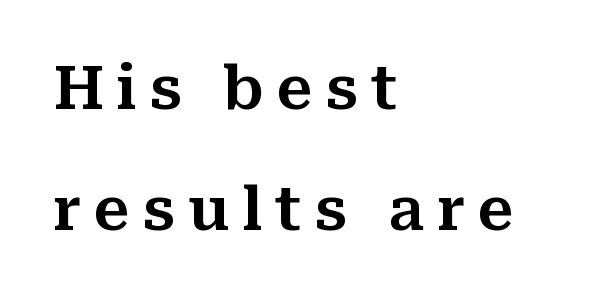
{"serif": "yes", "italic": "no", "width": "normal", "stroke_contrast": "medium", "x_height": "medium", "monospaced": "no", "underline": "no", "align": "left", "line_spacing": "loose", "line_spacing_ratio": 2.02, "letter_spacing": "wide", "letter_spacing_em": 0.21, "glyph_px": 60}
